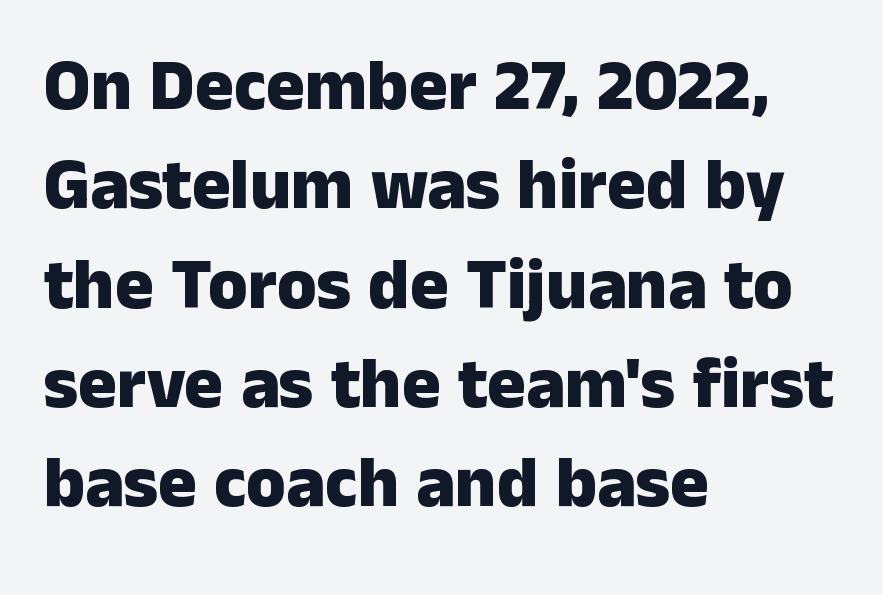
Q: Is the text bold? A: Yes.
Q: Is the text italic (slanted)? A: No, it is upright.
Q: Is the typeface a serif or a sans-serif typeface? A: Sans-serif.
Q: Is the text underlined? A: No.
Q: How is the paragraph aligned? A: Left-aligned.
Q: Is the spacing between letters normal or unusually wide? A: Normal.
Q: Is the spacing between lines tight, normal or loose? A: Normal.
Q: Width (condensed, normal, or wide)? A: Normal.
Q: Stroke contrast? A: Low.
Q: x-height? A: Medium.
Q: Monospaced? A: No.
